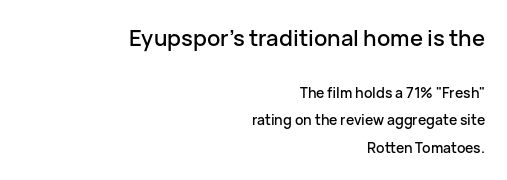
Q: Is the text italic (slanted)? A: No, it is upright.
Q: Is the text underlined? A: No.
Q: How is the paragraph aligned? A: Right-aligned.
Q: Is the spacing between letters normal or unusually wide? A: Normal.
Q: Is the spacing between lines tight, normal or loose? A: Loose.
Q: Which block of text is set in a larger size, the first (top) or the second (bottom)? A: The first (top) one.
